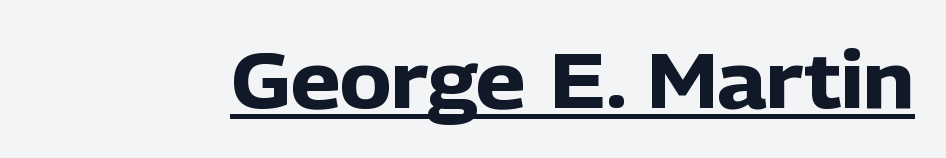
The image shows 78 px heavy sans-serif type, upright; set normal letter spacing, underlined; low stroke contrast and a medium x-height.
